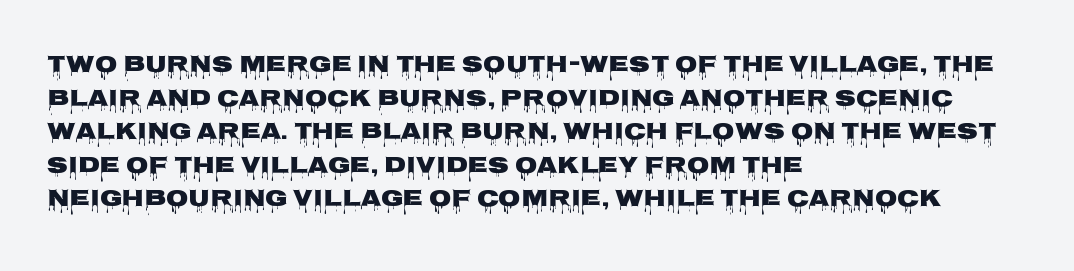
{"italic": "no", "bold": "yes", "underline": "no", "align": "left", "line_spacing": "normal", "line_spacing_ratio": 1.46, "letter_spacing": "normal", "letter_spacing_em": 0.0, "glyph_px": 23}
